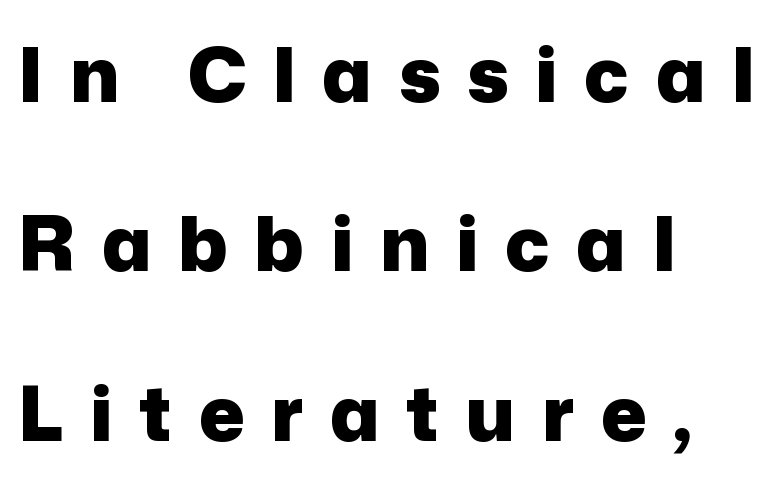
The image shows 76 px heavy sans-serif type, upright; set left-aligned, loose line spacing (2.23x), unusually wide letter spacing (+0.35 em), not underlined; low stroke contrast and a medium x-height.
